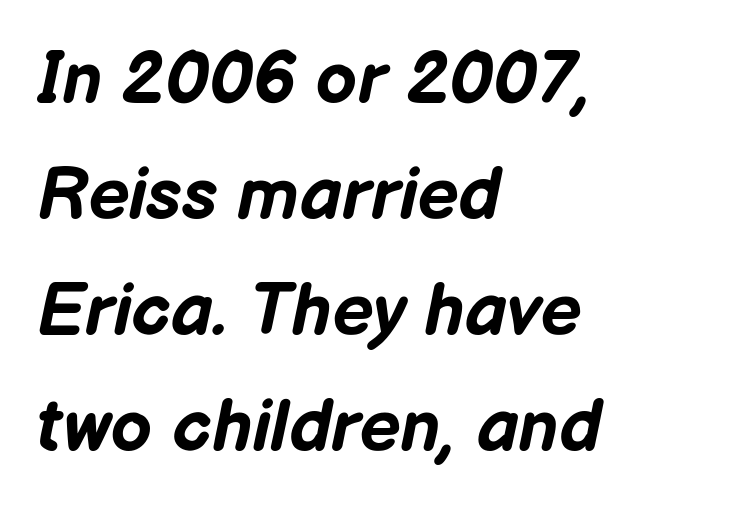
The image shows 73 px bold type, italic (leaning right); set left-aligned, normal line spacing (1.59x), normal letter spacing, not underlined; low stroke contrast and a medium x-height.
